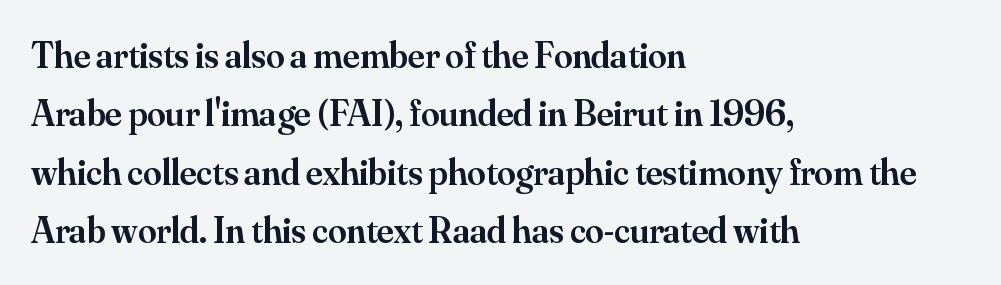
Regular leading. The face used here is rendered with its standard letterfit. Regarding serifs, this sample has them. Every letter is mildly thick-stroked: semibold rather than bold.
